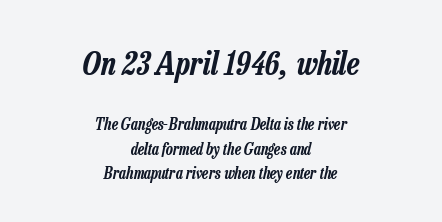
The face used here appears at its bigger size in the upper chunk. This sample is center-justified, so both line endings float freely. Does extra space separate the letters? No, they use regular spacing. This sample has the flowing, uneven cadence of proportional lettering. The gap between lines stays unmarked. Characters are canted at an angle relative to the baseline's perpendicular.
